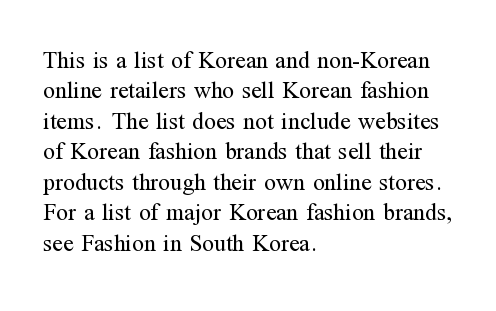
Q: Is the text bold? A: No.
Q: Is the text italic (slanted)? A: No, it is upright.
Q: Is the text underlined? A: No.
Q: How is the paragraph aligned? A: Left-aligned.
Q: Is the spacing between letters normal or unusually wide? A: Normal.
Q: Is the spacing between lines tight, normal or loose? A: Normal.
